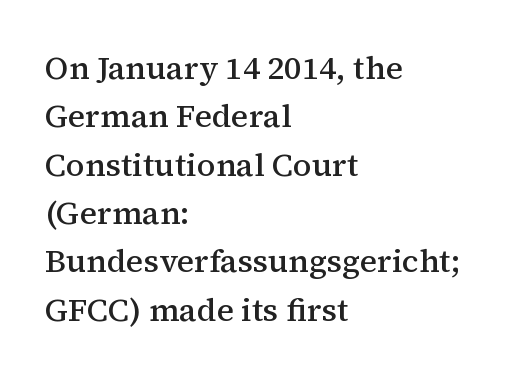
{"serif": "yes", "italic": "no", "bold": "semi", "weight": "semibold", "width": "normal", "stroke_contrast": "medium", "x_height": "medium", "monospaced": "no", "underline": "no", "align": "left", "line_spacing": "normal", "line_spacing_ratio": 1.51, "letter_spacing": "normal", "letter_spacing_em": 0.0, "glyph_px": 32}
